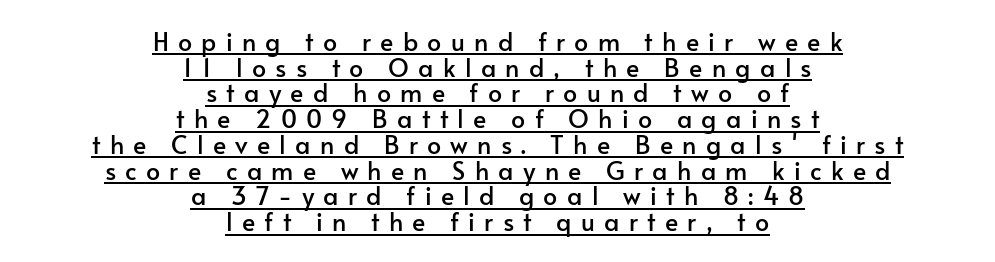
Q: Is the text italic (slanted)? A: No, it is upright.
Q: Is the text underlined? A: Yes.
Q: How is the paragraph aligned? A: Centered.
Q: Is the spacing between letters normal or unusually wide? A: Unusually wide.
Q: Is the spacing between lines tight, normal or loose? A: Tight.
